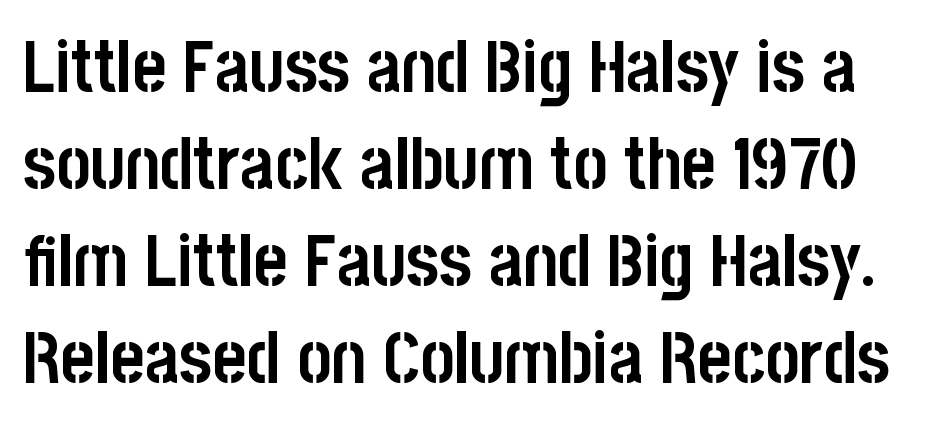
Is this a sans? Yes — the strokes have no serifs. The font is running at its bold setting. The face used here is rendered with its standard letterfit. Quick note: underline off. If you measured baseline to baseline, you'd find a middling distance. The face used here is proportionally spaced, like ordinary book or web type.
